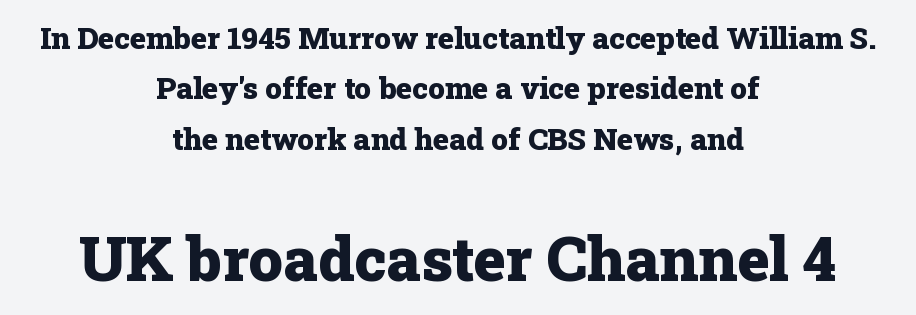
The image shows 61 px heavy serif type, upright; set centered, normal line spacing (1.68x), normal letter spacing, not underlined; the second (bottom) block is 2.03x larger; low stroke contrast and a medium x-height.
